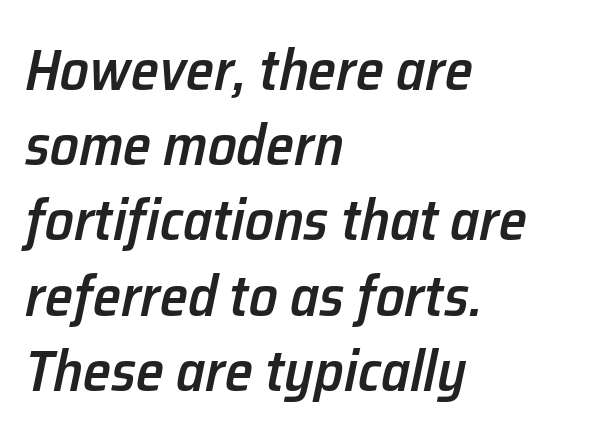
An italicized treatment has been applied to the whole sample. Notice the strokes are somewhat thickened but not fully heavy: this is a semibold. The line-height multiplier appears to be the usual default. Inter-character spacing is left at the font's built-in metrics. Letters rest on an invisible, unmarked baseline. These lines are rendered in a variable-pitch font.
